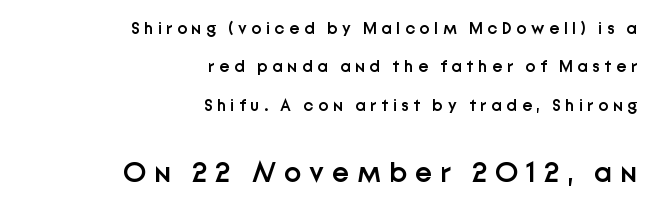
The image shows 29 px semibold sans-serif type, upright; set right-aligned, loose line spacing (2.26x), unusually wide letter spacing (+0.27 em), not underlined; the second (bottom) block is 1.71x larger; low stroke contrast and a medium x-height.
